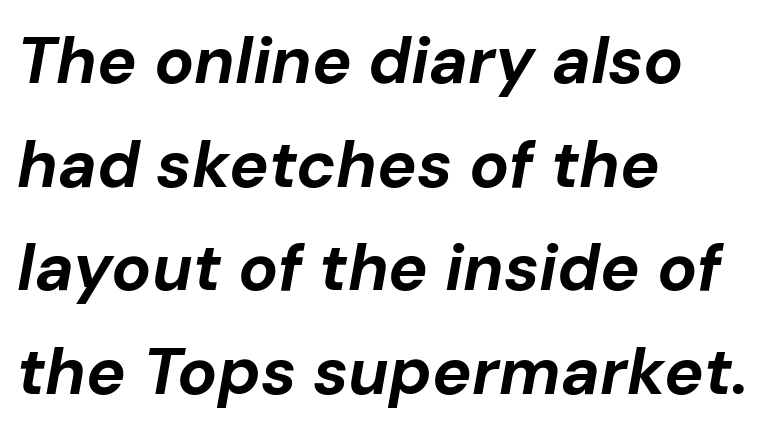
Q: Is the text bold? A: Yes.
Q: Is the text italic (slanted)? A: Yes, it leans right by about 10 degrees.
Q: Is the text underlined? A: No.
Q: How is the paragraph aligned? A: Left-aligned.
Q: Is the spacing between letters normal or unusually wide? A: Normal.
Q: Is the spacing between lines tight, normal or loose? A: Normal.
Q: Width (condensed, normal, or wide)? A: Normal.
Q: Stroke contrast? A: Low.
Q: x-height? A: Medium.
Q: Monospaced? A: No.
